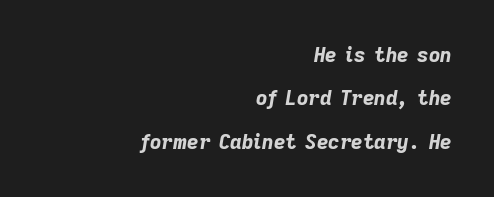
Leftover space on each line is placed entirely before the opening word. Does the weight exceed regular? Yes, all the way to bold. Decoration check: the copy has no underline. Compared with ordinary roman type, these characters are visibly tilted. There is no visible air inserted between adjacent glyphs. Leading: increased.
